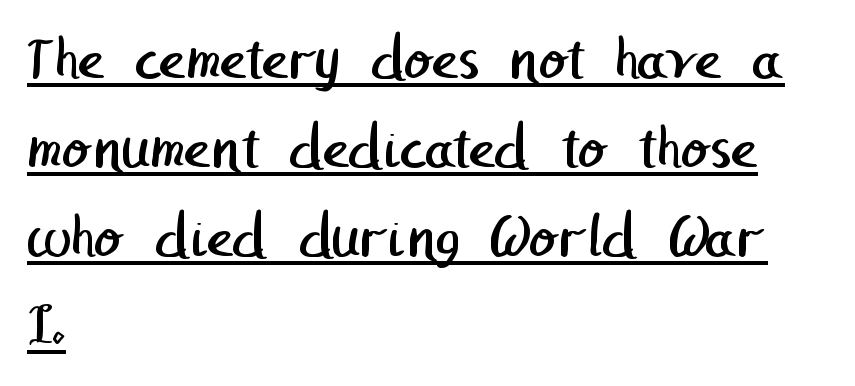
{"serif": "no", "bold": "no", "weight": "regular", "width": "normal", "stroke_contrast": "low", "x_height": "medium", "underline": "yes", "align": "left", "line_spacing": "normal", "line_spacing_ratio": 1.39, "letter_spacing": "normal", "letter_spacing_em": 0.0, "glyph_px": 64}
